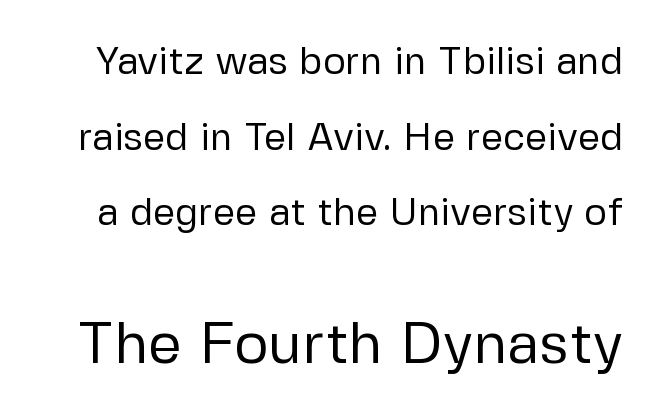
Q: Is the text bold? A: No.
Q: Is the text italic (slanted)? A: No, it is upright.
Q: Is the typeface a serif or a sans-serif typeface? A: Sans-serif.
Q: Is the text underlined? A: No.
Q: Is the spacing between letters normal or unusually wide? A: Normal.
Q: Is the spacing between lines tight, normal or loose? A: Loose.
Q: Which block of text is set in a larger size, the first (top) or the second (bottom)? A: The second (bottom) one.
Q: Width (condensed, normal, or wide)? A: Normal.
Q: Stroke contrast? A: Low.
Q: x-height? A: Medium.
Q: Monospaced? A: No.
